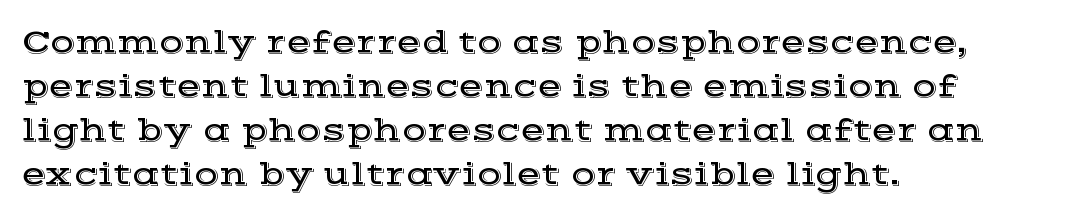
{"serif": "yes", "italic": "no", "width": "wide", "x_height": "medium", "monospaced": "no", "underline": "no", "align": "left", "line_spacing": "normal", "line_spacing_ratio": 1.37, "letter_spacing": "normal", "letter_spacing_em": 0.0, "glyph_px": 32}
